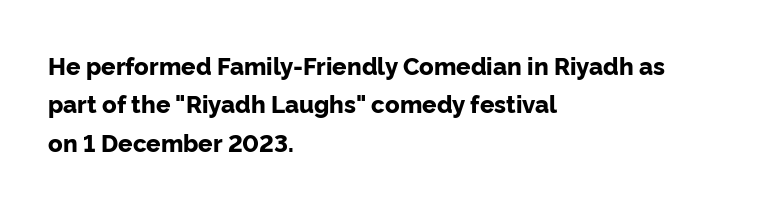
{"italic": "no", "bold": "yes", "underline": "no", "align": "left", "line_spacing": "normal", "line_spacing_ratio": 1.6, "letter_spacing": "normal", "letter_spacing_em": 0.0, "glyph_px": 24}
